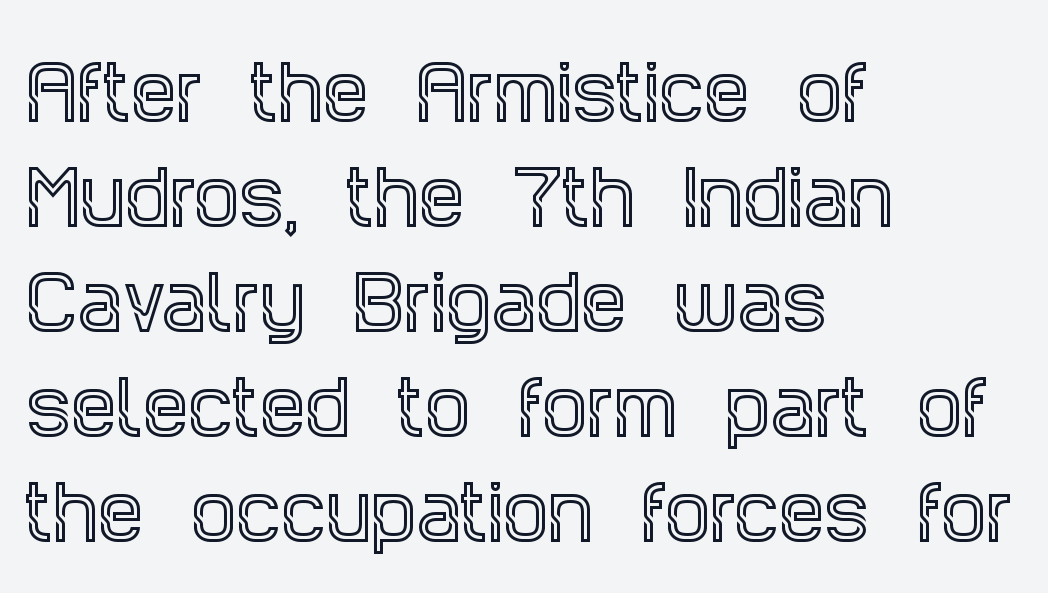
Q: Is the text italic (slanted)? A: No, it is upright.
Q: Is the typeface a serif or a sans-serif typeface? A: Serif.
Q: Is the text underlined? A: No.
Q: How is the paragraph aligned? A: Left-aligned.
Q: Is the spacing between letters normal or unusually wide? A: Normal.
Q: Is the spacing between lines tight, normal or loose? A: Normal.
Q: Width (condensed, normal, or wide)? A: Condensed.
Q: x-height? A: Large.
Q: Monospaced? A: No.
